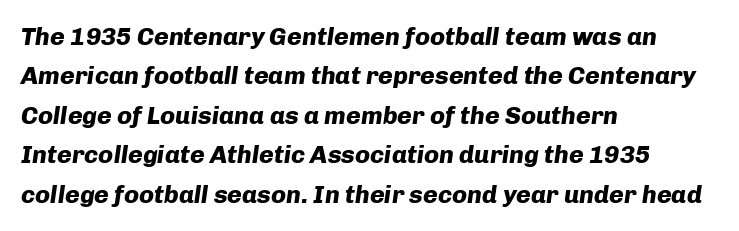
The image shows 25 px bold type, italic (leaning right); set left-aligned, normal line spacing (1.58x), normal letter spacing, not underlined.
